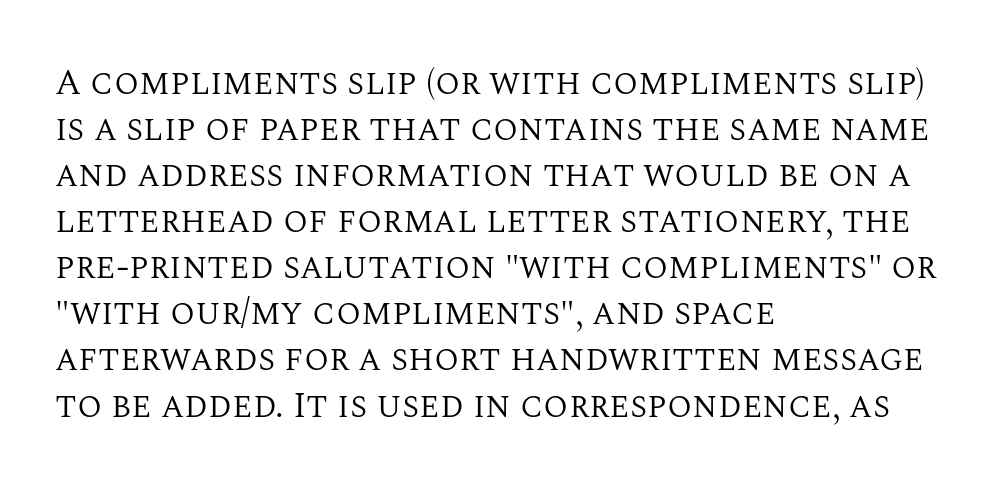
{"serif": "yes", "italic": "no", "bold": "no", "weight": "regular", "width": "normal", "stroke_contrast": "medium", "x_height": "large", "monospaced": "no", "underline": "no", "align": "left", "line_spacing": "normal", "line_spacing_ratio": 1.28, "letter_spacing": "normal", "letter_spacing_em": 0.0, "glyph_px": 36}
